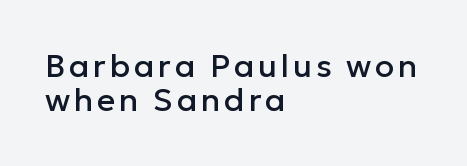
{"serif": "no", "italic": "no", "width": "normal", "stroke_contrast": "low", "x_height": "medium", "monospaced": "no", "underline": "no", "align": "left", "line_spacing": "tight", "line_spacing_ratio": 1.07, "glyph_px": 32}
